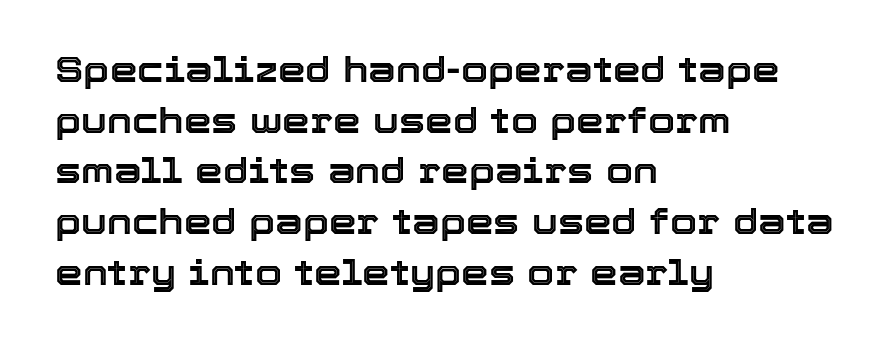
The image shows 35 px text type, upright; set left-aligned, normal line spacing (1.45x), normal letter spacing, not underlined; a medium x-height.
